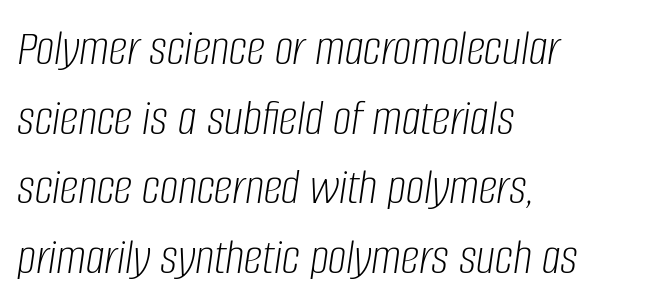
{"italic": "yes", "lean": "right", "slant_degrees": 8, "bold": "no", "weight": "light", "width": "condensed", "stroke_contrast": "low", "x_height": "large", "monospaced": "no", "underline": "no", "align": "left", "line_spacing": "normal", "line_spacing_ratio": 1.34, "letter_spacing": "normal", "letter_spacing_em": 0.0, "glyph_px": 52}
